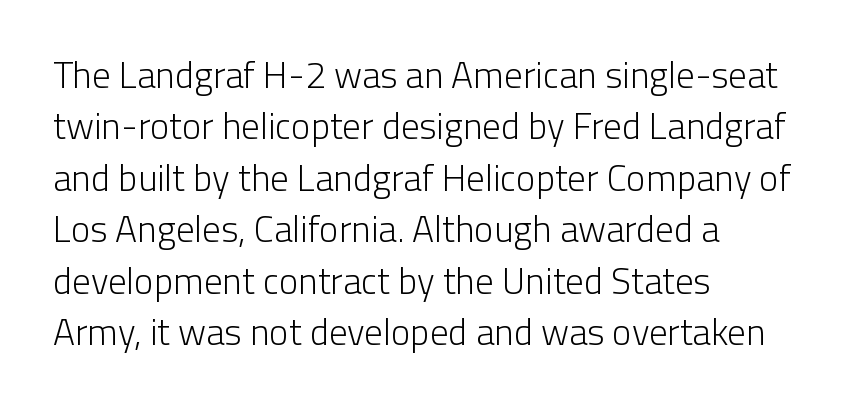
{"serif": "no", "italic": "no", "bold": "no", "weight": "light", "width": "normal", "stroke_contrast": "low", "x_height": "medium", "monospaced": "no", "underline": "no", "align": "left", "line_spacing": "normal", "line_spacing_ratio": 1.39, "letter_spacing": "normal", "letter_spacing_em": 0.0, "glyph_px": 37}
